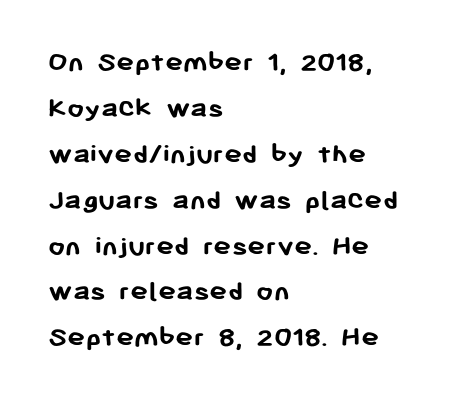
The passage shown is typeset with a sans-serif family. Which margin do the lines hug? The left one — the right edge is uneven. A normal amount of white space separates one row of letters from the next. The string is rendered with underlining switched off. The typesetting leans heavy: a genuine bold. Letter spacing: default.
